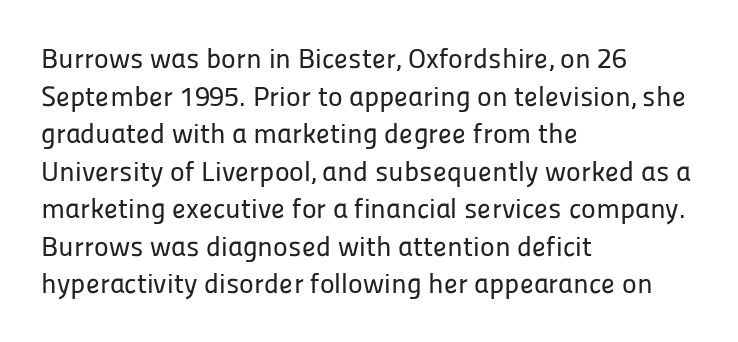
Q: Is the text italic (slanted)? A: No, it is upright.
Q: Is the typeface a serif or a sans-serif typeface? A: Sans-serif.
Q: Is the text underlined? A: No.
Q: How is the paragraph aligned? A: Left-aligned.
Q: Is the spacing between letters normal or unusually wide? A: Normal.
Q: Is the spacing between lines tight, normal or loose? A: Normal.
Q: Width (condensed, normal, or wide)? A: Normal.
Q: Stroke contrast? A: Low.
Q: x-height? A: Medium.
Q: Monospaced? A: No.
